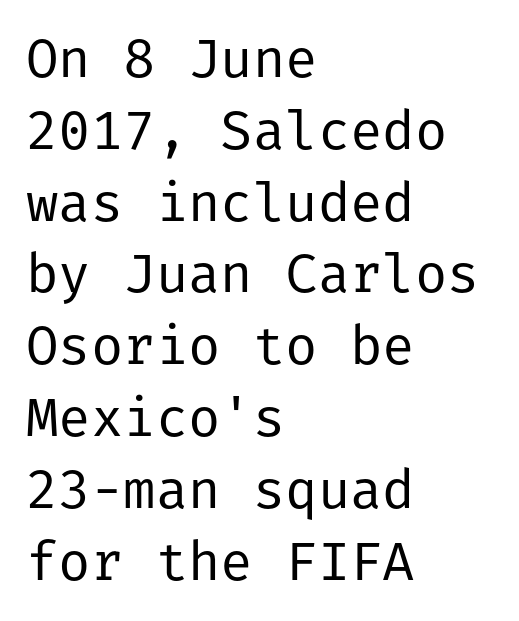
Designer's note — italics off, roman on. The gap between lines stays unmarked. The setting favours the left margin, as ordinary paragraphs usually do. Characters follow at the spacing the type designer built in.
